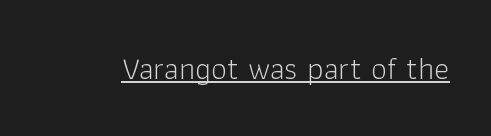
Q: Is the text bold? A: No.
Q: Is the text italic (slanted)? A: No, it is upright.
Q: Is the typeface a serif or a sans-serif typeface? A: Sans-serif.
Q: Is the text underlined? A: Yes.
Q: Is the spacing between letters normal or unusually wide? A: Normal.
Q: Width (condensed, normal, or wide)? A: Normal.
Q: Stroke contrast? A: Low.
Q: x-height? A: Medium.
Q: Monospaced? A: No.
